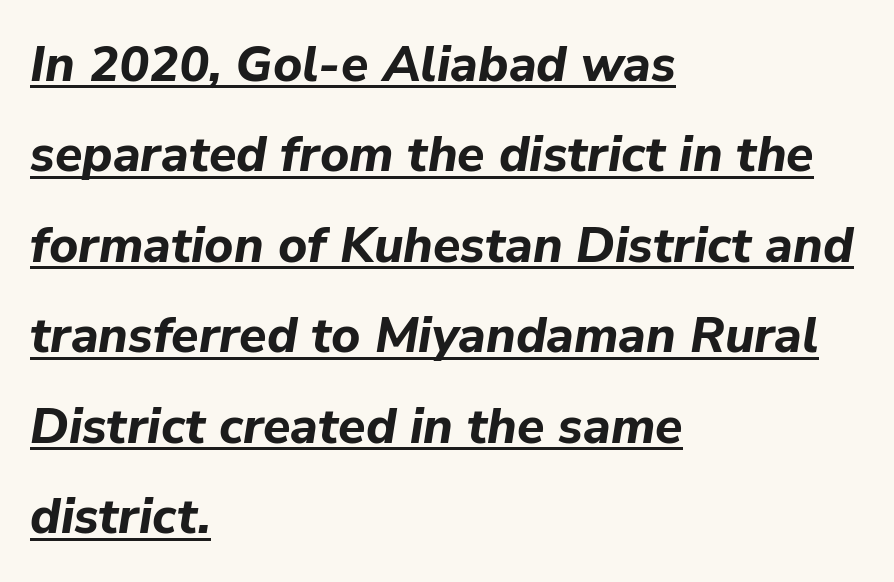
The image shows 50 px bold type, italic (leaning right); set left-aligned, line spacing 1.81x, normal letter spacing, underlined; low stroke contrast and a medium x-height.
